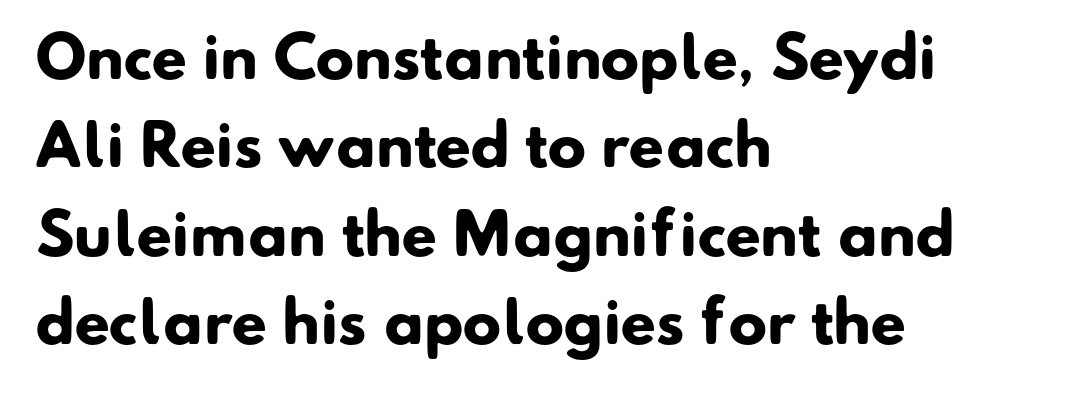
{"serif": "no", "bold": "yes", "weight": "heavy", "width": "normal", "stroke_contrast": "low", "x_height": "small", "monospaced": "no", "underline": "no", "align": "left", "line_spacing": "normal", "line_spacing_ratio": 1.55, "letter_spacing": "normal", "letter_spacing_em": 0.0, "glyph_px": 57}
